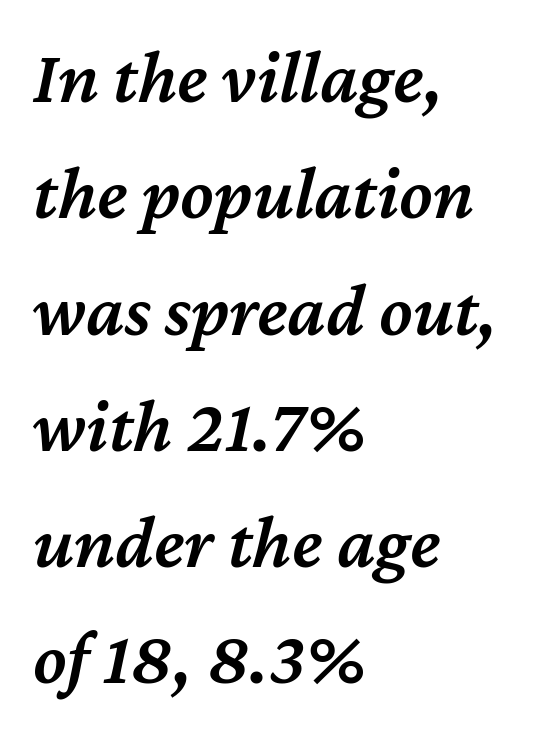
The image shows 76 px semibold type, italic (leaning right); set left-aligned, normal line spacing (1.53x), normal letter spacing, not underlined; medium stroke contrast and a medium x-height.
